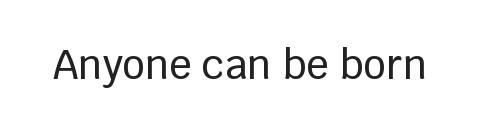
Posture: upright roman. The letters sit at their default tracking, neither squeezed nor spread. The gap between lines stays unmarked. Each letter keeps its own natural width here, so spacing adapts to shape.
